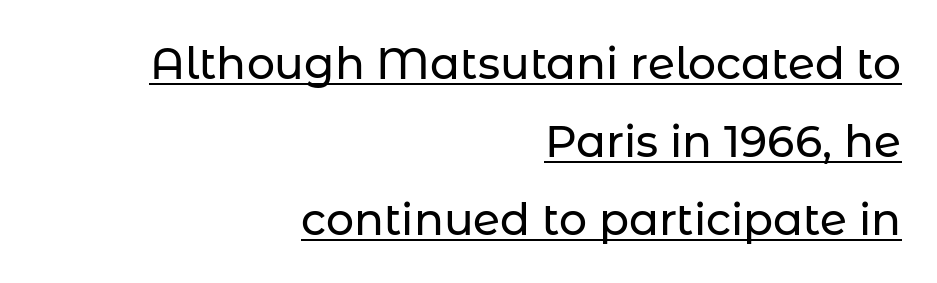
The image shows 44 px sans-serif type, upright; set right-aligned, line spacing 1.77x, normal letter spacing, underlined; low stroke contrast and a medium x-height.
